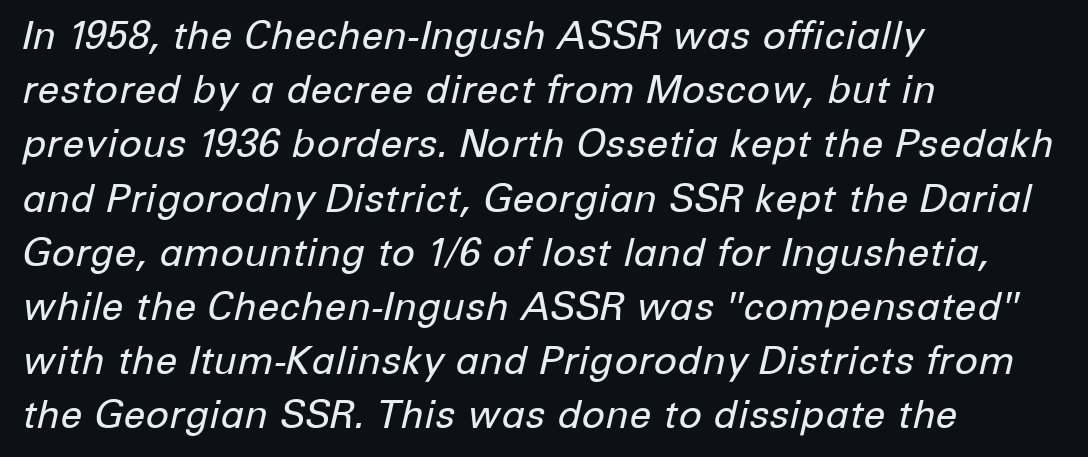
The image shows 39 px regular-weight type, italic (leaning right); set left-aligned, normal line spacing (1.39x), normal letter spacing, not underlined; low stroke contrast and a medium x-height.
